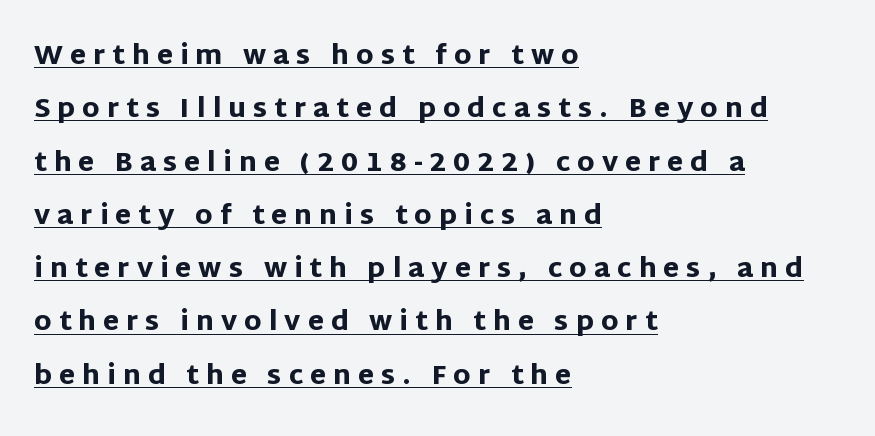
{"italic": "no", "bold": "yes", "underline": "yes", "align": "left", "line_spacing": "loose", "line_spacing_ratio": 2.05, "letter_spacing": "wide", "letter_spacing_em": 0.27, "glyph_px": 26}
